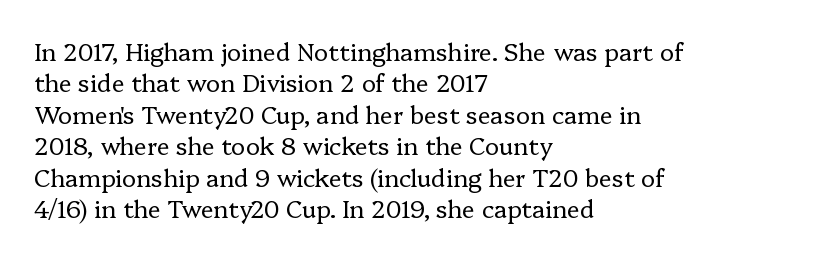
What stands out about the letter spacing? Nothing — it is the standard amount. Unmarked baselines from the first word to the last. The rendering anchors every line to the left-hand side. Regarding leading, the lines here are spaced in the standard way. Compared with a typical body face, this is equally light or lighter still. In terms of posture, this sample is upright.
